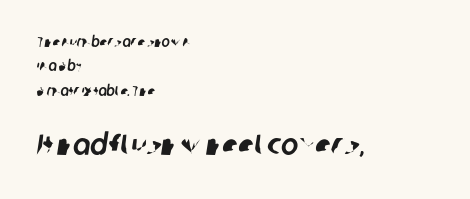
Q: Is the typeface a serif or a sans-serif typeface? A: Sans-serif.
Q: Is the text underlined? A: No.
Q: How is the paragraph aligned? A: Left-aligned.
Q: Is the spacing between letters normal or unusually wide? A: Normal.
Q: Which block of text is set in a larger size, the first (top) or the second (bottom)? A: The second (bottom) one.
Q: Width (condensed, normal, or wide)? A: Normal.
Q: Stroke contrast? A: Low.
Q: x-height? A: Medium.
Q: Monospaced? A: No.
